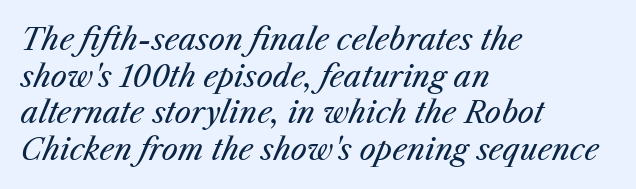
The image shows 29 px regular-weight type, italic (leaning right); set left-aligned, normal line spacing (1.26x), normal letter spacing, not underlined; medium stroke contrast and a medium x-height.
